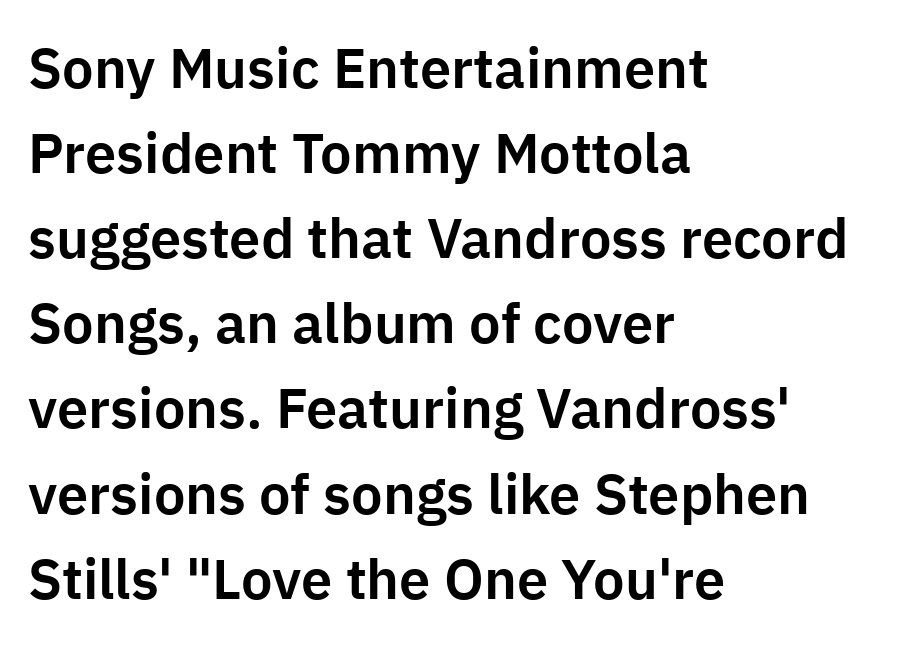
Q: Is the text italic (slanted)? A: No, it is upright.
Q: Is the typeface a serif or a sans-serif typeface? A: Sans-serif.
Q: Is the text underlined? A: No.
Q: How is the paragraph aligned? A: Left-aligned.
Q: Is the spacing between letters normal or unusually wide? A: Normal.
Q: Is the spacing between lines tight, normal or loose? A: Normal.
Q: Width (condensed, normal, or wide)? A: Normal.
Q: Stroke contrast? A: Low.
Q: x-height? A: Medium.
Q: Monospaced? A: No.
